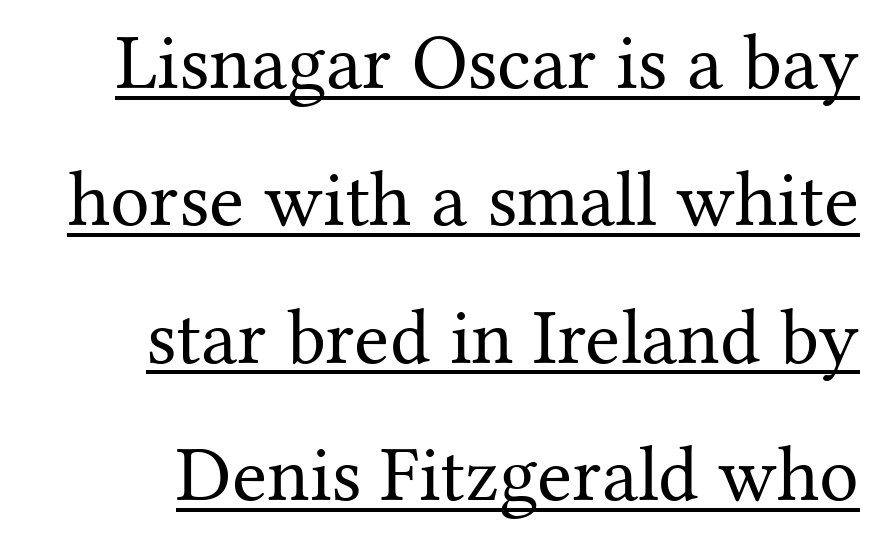
The image shows 79 px regular-weight serif type, upright; set right-aligned, line spacing 1.74x, normal letter spacing, underlined; medium stroke contrast and a medium x-height.
